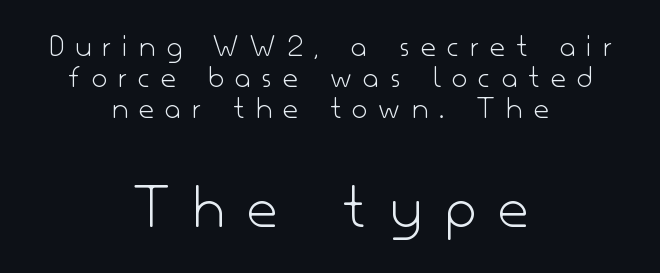
These lines are composed in type without serifs. If you drew a line through each stem, it would be perfectly vertical. The later block is typeset at a bigger size than the earlier block. Teacher's note: observe the equal gaps on both sides — that is centered alignment.
